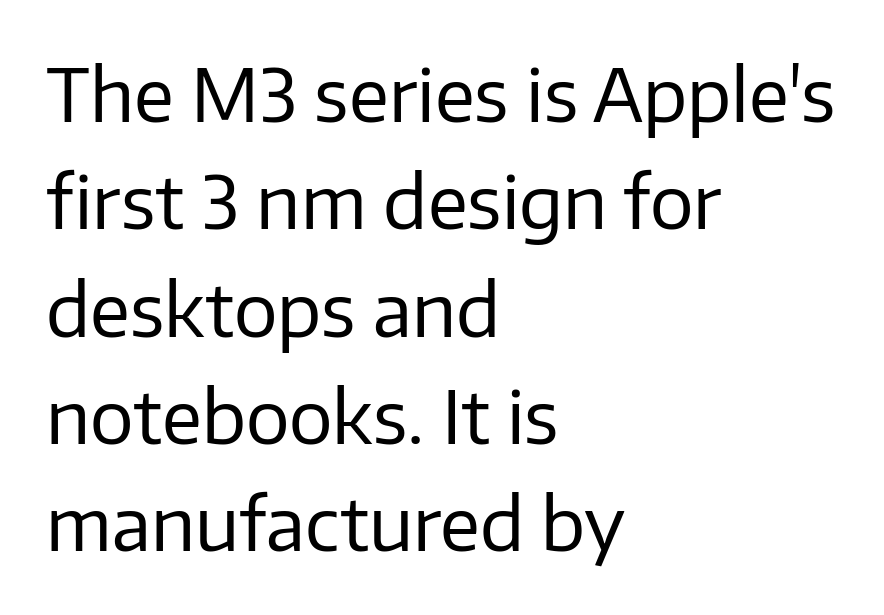
Q: Is the text bold? A: No.
Q: Is the text italic (slanted)? A: No, it is upright.
Q: Is the typeface a serif or a sans-serif typeface? A: Sans-serif.
Q: Is the text underlined? A: No.
Q: How is the paragraph aligned? A: Left-aligned.
Q: Is the spacing between letters normal or unusually wide? A: Normal.
Q: Is the spacing between lines tight, normal or loose? A: Normal.
Q: Width (condensed, normal, or wide)? A: Normal.
Q: Stroke contrast? A: Low.
Q: x-height? A: Medium.
Q: Monospaced? A: No.
